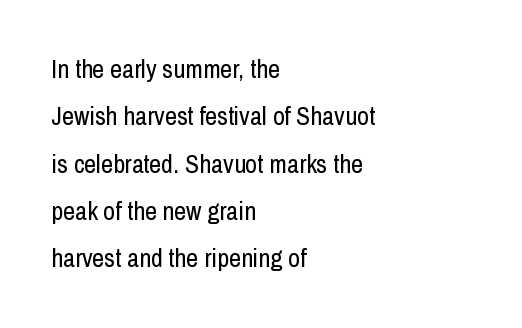
The image shows 26 px text type, upright; set left-aligned, line spacing 1.82x, normal letter spacing, not underlined.
